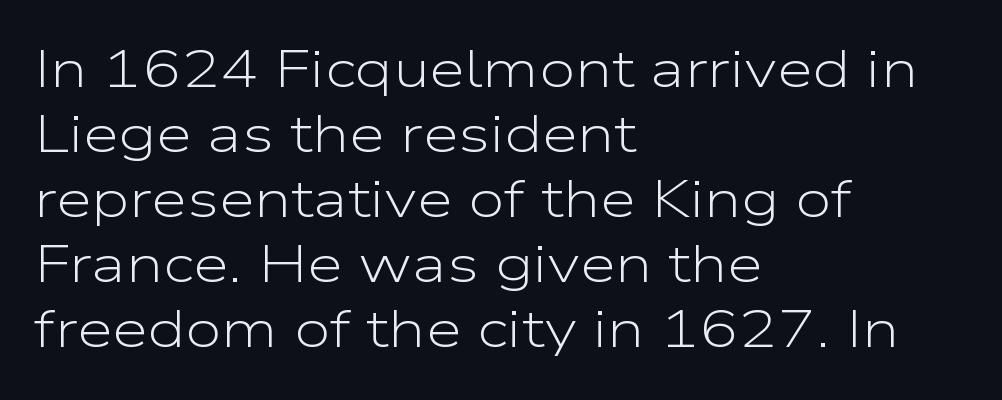
Q: Is the text bold? A: No.
Q: Is the text italic (slanted)? A: No, it is upright.
Q: Is the typeface a serif or a sans-serif typeface? A: Sans-serif.
Q: Is the text underlined? A: No.
Q: How is the paragraph aligned? A: Left-aligned.
Q: Is the spacing between letters normal or unusually wide? A: Normal.
Q: Is the spacing between lines tight, normal or loose? A: Normal.
Q: Width (condensed, normal, or wide)? A: Wide.
Q: Stroke contrast? A: Low.
Q: x-height? A: Medium.
Q: Monospaced? A: No.
